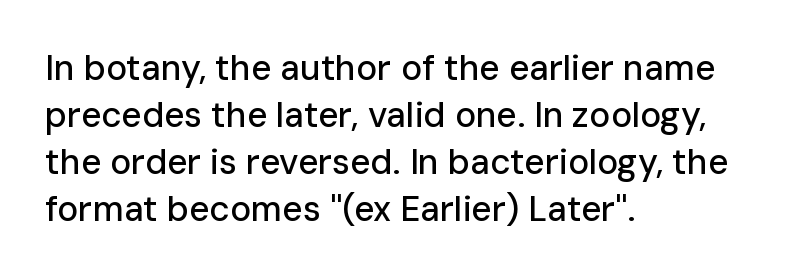
{"serif": "no", "italic": "no", "width": "normal", "stroke_contrast": "low", "x_height": "medium", "monospaced": "no", "underline": "no", "align": "left", "line_spacing": "normal", "line_spacing_ratio": 1.34, "letter_spacing": "normal", "letter_spacing_em": 0.0, "glyph_px": 35}
